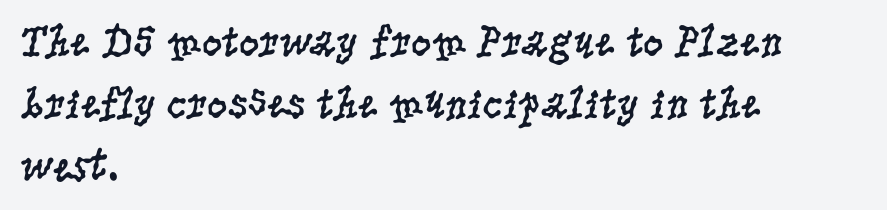
Regarding serifs, this sample has them. Character widths vary here, with narrow letters taking less room than wide ones. Short and long lines alike share a common starting point at left. Honestly, there is no underline to notice here at all.
